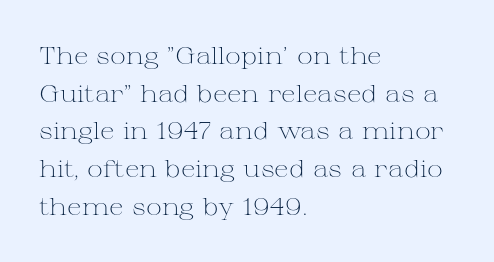
Q: Is the text bold? A: No.
Q: Is the text italic (slanted)? A: No, it is upright.
Q: Is the text underlined? A: No.
Q: How is the paragraph aligned? A: Left-aligned.
Q: Is the spacing between letters normal or unusually wide? A: Normal.
Q: Is the spacing between lines tight, normal or loose? A: Normal.
